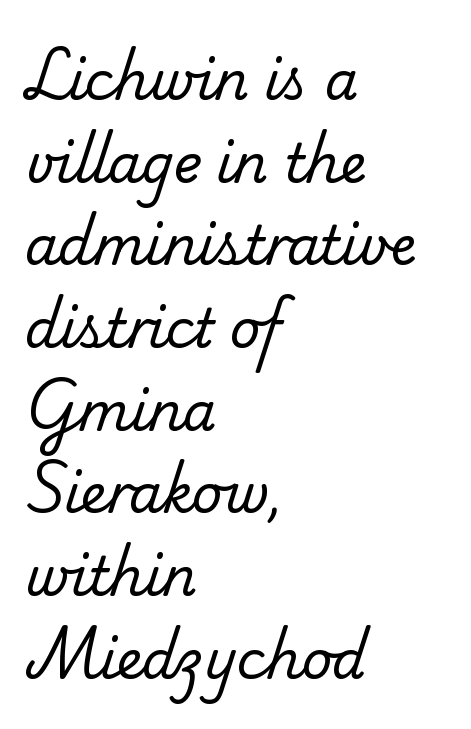
A typesetter would call this proportional, since set widths differ per character. Little horizontal feet cap the strokes, marking this as serif type. The face used here is rendered with its standard letterfit. The lines sit at an ordinary, default distance from one another.
